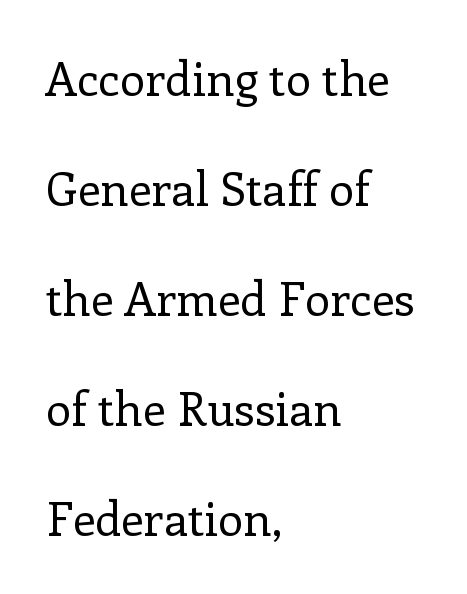
Q: Is the text bold? A: No.
Q: Is the text italic (slanted)? A: No, it is upright.
Q: Is the typeface a serif or a sans-serif typeface? A: Serif.
Q: Is the text underlined? A: No.
Q: How is the paragraph aligned? A: Left-aligned.
Q: Is the spacing between letters normal or unusually wide? A: Normal.
Q: Is the spacing between lines tight, normal or loose? A: Loose.
Q: Width (condensed, normal, or wide)? A: Normal.
Q: Stroke contrast? A: Low.
Q: x-height? A: Medium.
Q: Monospaced? A: No.
